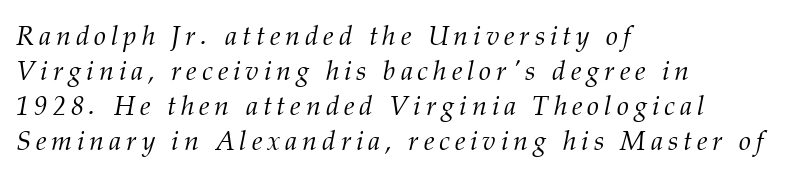
{"italic": "yes", "lean": "right", "slant_degrees": 12, "bold": "no", "underline": "no", "align": "left", "line_spacing": "normal", "line_spacing_ratio": 1.3, "glyph_px": 27}
